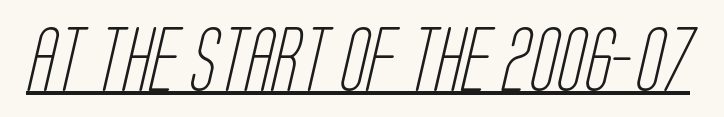
The image shows 64 px light, condensed sans-serif type; set normal letter spacing, underlined; low stroke contrast and a large x-height.
